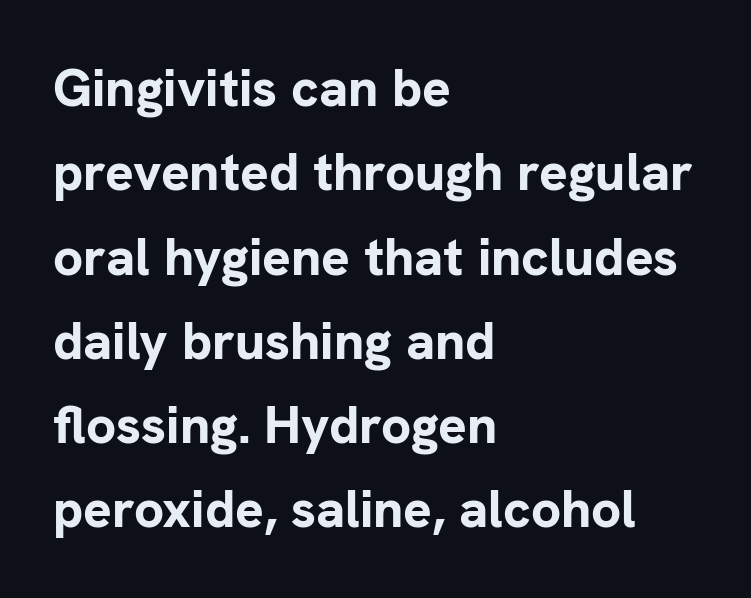
The image shows 53 px bold sans-serif type, upright; set left-aligned, normal line spacing (1.59x), normal letter spacing, not underlined; low stroke contrast and a medium x-height.
